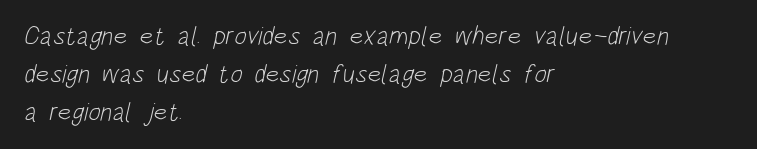
The image shows 26 px text type; set left-aligned, normal line spacing (1.46x), normal letter spacing, not underlined.
